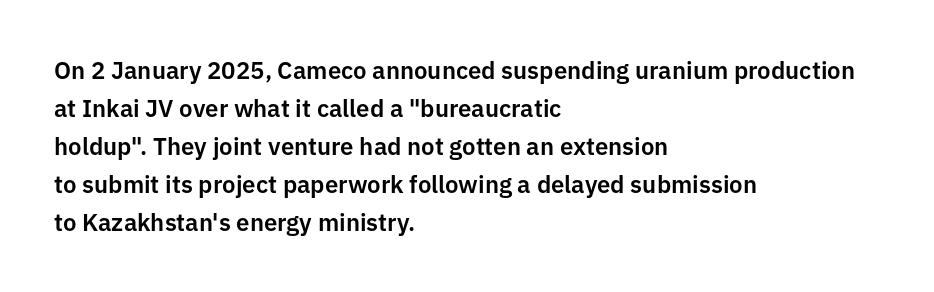
The specimen omits any rule beneath the text block's lines. Alignment: flush left. Italic? Not at all — the glyphs are vertical. The lines sit at an ordinary, default distance from one another. You could call the tracking neutral — neither tight nor loose.
